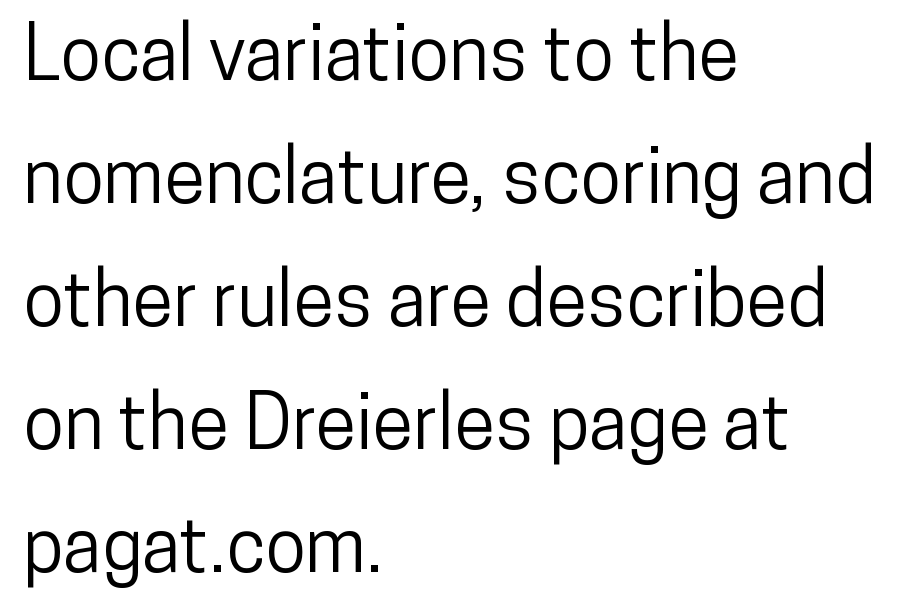
{"serif": "no", "italic": "no", "width": "condensed", "stroke_contrast": "low", "x_height": "medium", "monospaced": "no", "underline": "no", "align": "left", "line_spacing": "normal", "line_spacing_ratio": 1.64, "letter_spacing": "normal", "letter_spacing_em": 0.0, "glyph_px": 75}
